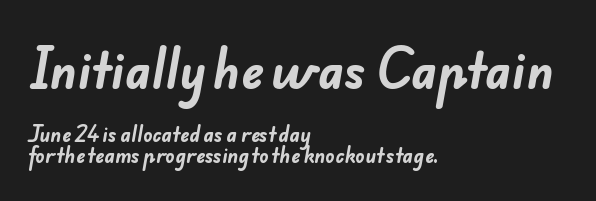
Honestly, the rows look squashed on top of each other. Varying glyph widths throughout — classic text-font behaviour. The horizontal fit of the characters is conventional and even. These words are printed bold, with thick strokes throughout. Of the two passages, the one on top uses the larger point size. Typographically, this falls in the sans-serif category.
